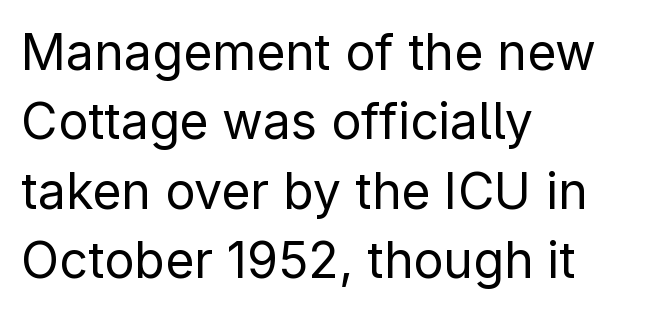
{"serif": "no", "italic": "no", "bold": "no", "weight": "regular", "width": "normal", "stroke_contrast": "low", "x_height": "medium", "monospaced": "no", "underline": "no", "align": "left", "line_spacing": "normal", "line_spacing_ratio": 1.39, "letter_spacing": "normal", "letter_spacing_em": 0.0, "glyph_px": 50}
